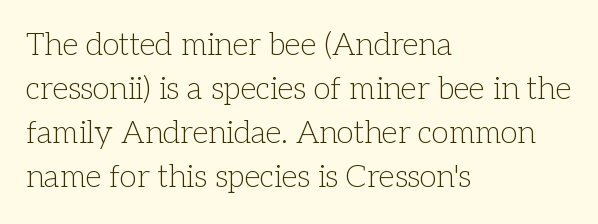
The image shows 31 px light serif type, upright; set left-aligned, normal line spacing (1.42x), normal letter spacing, not underlined; low stroke contrast and a medium x-height.
